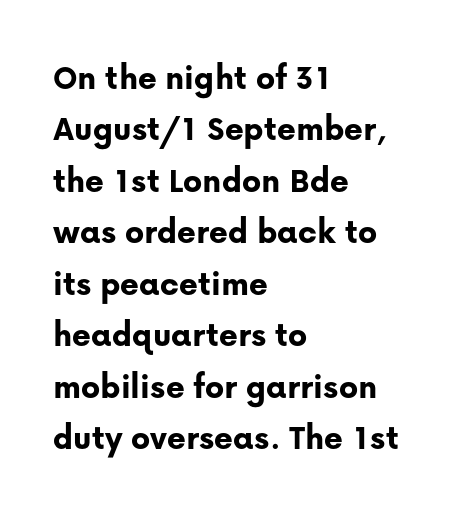
The image shows 36 px bold sans-serif type, upright; set left-aligned, normal line spacing (1.43x), normal letter spacing, not underlined; low stroke contrast and a medium x-height.
